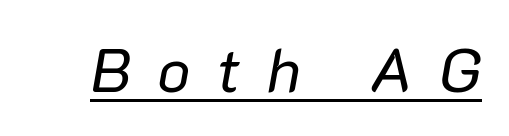
Each stroke keeps to a modest, everyday thickness or less. Caption: lettering with a line underneath. Compared with ordinary roman type, these characters are visibly tilted. Proportional: the letters do not fall into vertical columns. Each word looks stretched out because of the extra space between its letters.
